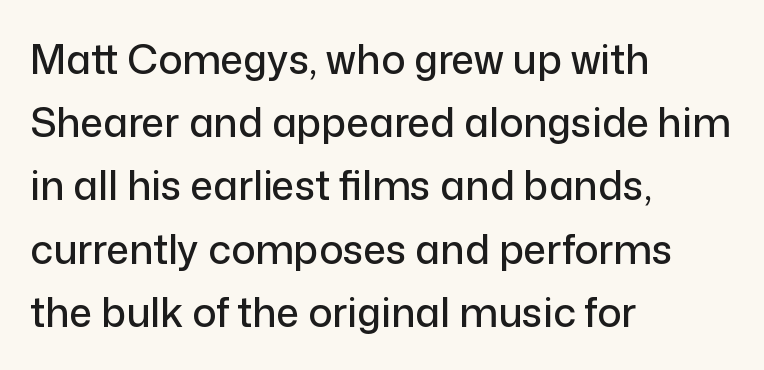
The image shows 40 px sans-serif type, upright; set left-aligned, normal line spacing (1.58x), normal letter spacing, not underlined; low stroke contrast and a medium x-height.
